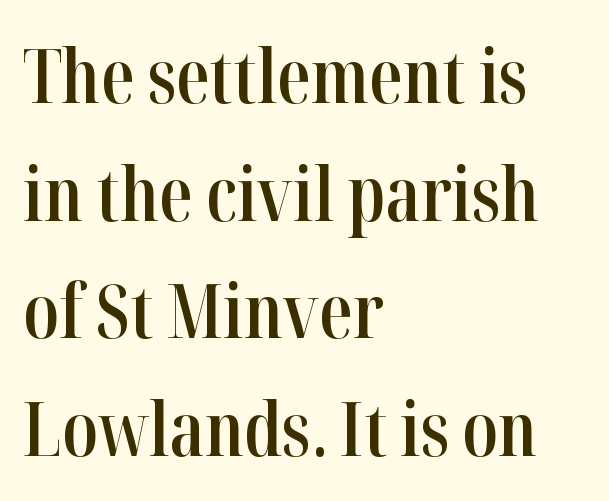
{"serif": "yes", "italic": "no", "bold": "semi", "weight": "semibold", "width": "condensed", "stroke_contrast": "high", "x_height": "medium", "monospaced": "no", "underline": "no", "align": "left", "line_spacing": "normal", "line_spacing_ratio": 1.59, "letter_spacing": "normal", "letter_spacing_em": 0.0, "glyph_px": 74}
